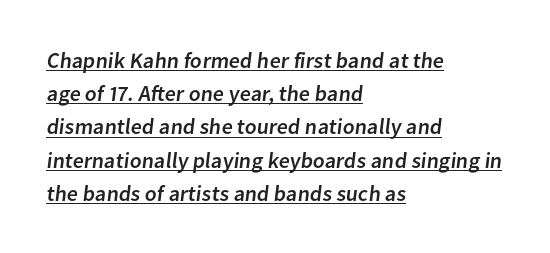
Has an underline been added? It has. A normal amount of white space separates one row of letters from the next. This sample uses plain, unmodified letter spacing. Leftover space on each line is placed entirely after the last word.
